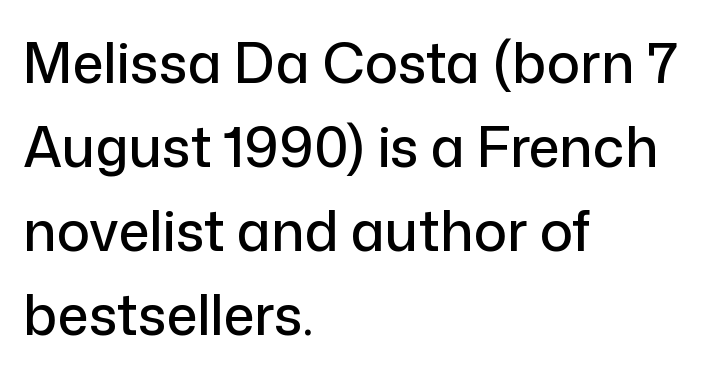
The image shows 55 px sans-serif type, upright; set left-aligned, normal line spacing (1.53x), normal letter spacing, not underlined; low stroke contrast and a medium x-height.
